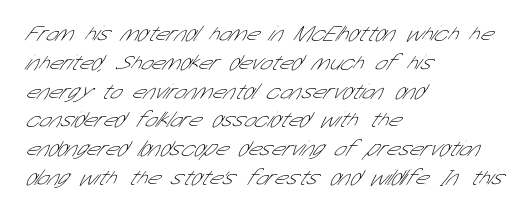
{"bold": "no", "underline": "no", "align": "left", "line_spacing": "normal", "line_spacing_ratio": 1.31, "letter_spacing": "normal", "letter_spacing_em": 0.0, "glyph_px": 22}
